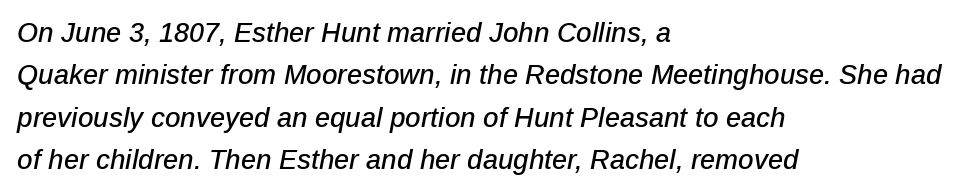
{"italic": "yes", "lean": "right", "slant_degrees": 12, "underline": "no", "align": "left", "line_spacing": "normal", "line_spacing_ratio": 1.57, "letter_spacing": "normal", "letter_spacing_em": 0.0, "glyph_px": 27}
